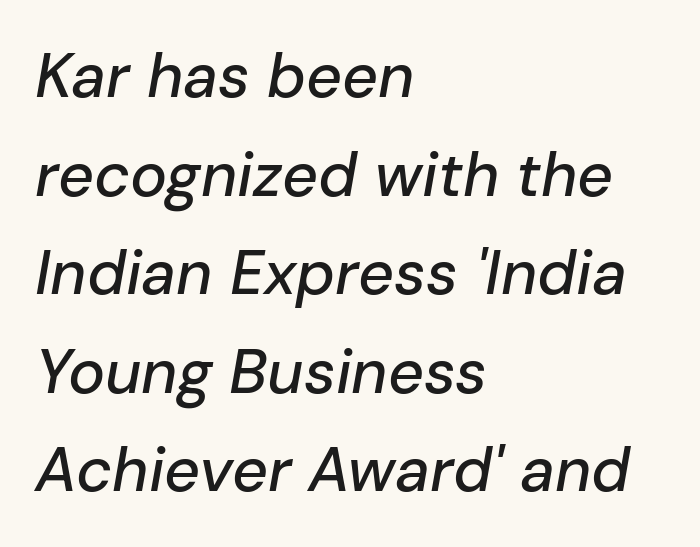
The image shows 62 px text type, italic (leaning right); set left-aligned, normal line spacing (1.59x), normal letter spacing, not underlined; low stroke contrast and a medium x-height.
